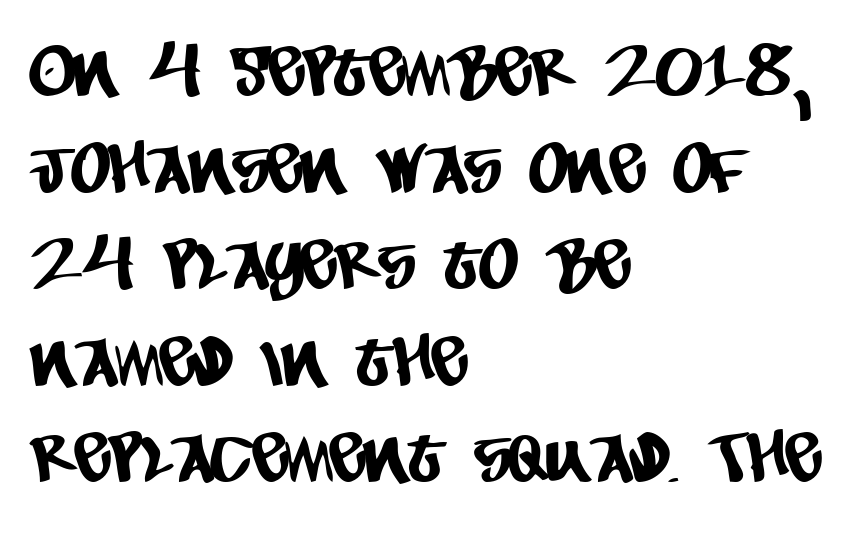
{"serif": "no", "width": "condensed", "stroke_contrast": "low", "x_height": "large", "monospaced": "no", "underline": "no", "align": "left", "line_spacing": "normal", "line_spacing_ratio": 1.42, "letter_spacing": "normal", "letter_spacing_em": 0.0, "glyph_px": 68}
